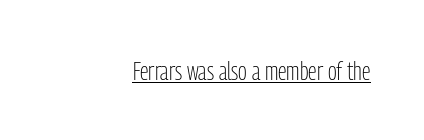
{"italic": "no", "bold": "no", "underline": "yes", "letter_spacing": "normal", "letter_spacing_em": 0.0, "glyph_px": 26}
